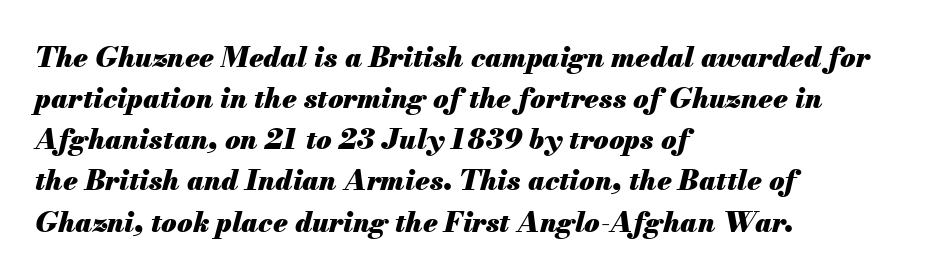
The image shows 28 px heavy type, italic (leaning right); set left-aligned, normal line spacing (1.47x), normal letter spacing, not underlined; medium stroke contrast and a small x-height.
